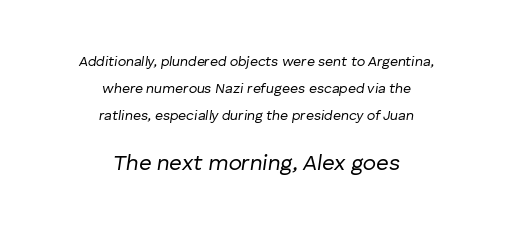
{"italic": "yes", "lean": "right", "slant_degrees": 8, "bold": "no", "underline": "no", "align": "center", "line_spacing": "loose", "line_spacing_ratio": 1.92, "letter_spacing": "normal", "letter_spacing_em": 0.0, "larger_block": "second", "size_ratio": 1.57, "glyph_px": 22}
